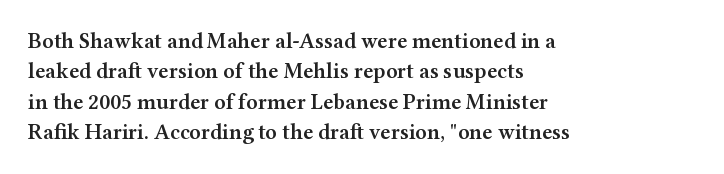
{"italic": "no", "bold": "semi", "underline": "no", "align": "left", "line_spacing": "normal", "line_spacing_ratio": 1.38, "letter_spacing": "normal", "letter_spacing_em": 0.0, "glyph_px": 22}
